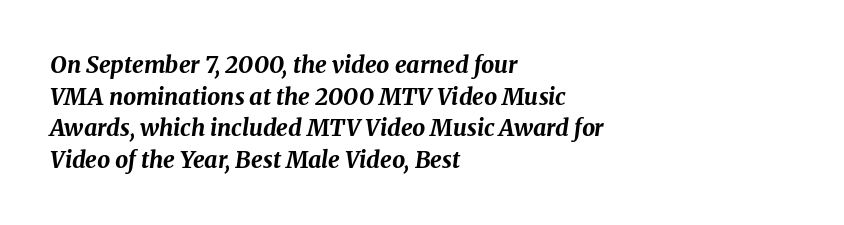
Q: Is the text bold? A: Yes.
Q: Is the text italic (slanted)? A: Yes, it leans right by about 8 degrees.
Q: Is the text underlined? A: No.
Q: How is the paragraph aligned? A: Left-aligned.
Q: Is the spacing between letters normal or unusually wide? A: Normal.
Q: Is the spacing between lines tight, normal or loose? A: Normal.
